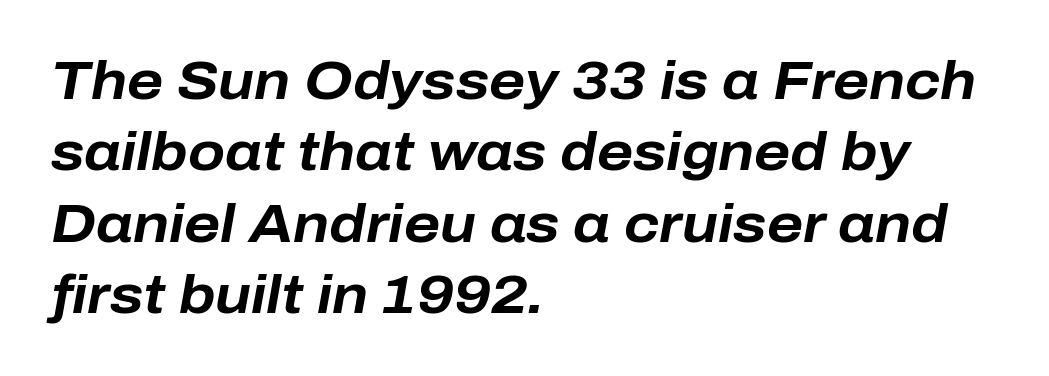
Heft: maximum for text — a bold. Left-aligned paragraph, ragged on the right. Between one letter and the next there's only the usual sliver of space. Varying glyph widths throughout — classic text-font behaviour. Italic: yes, the glyphs are oblique. Quick note: underline off.
